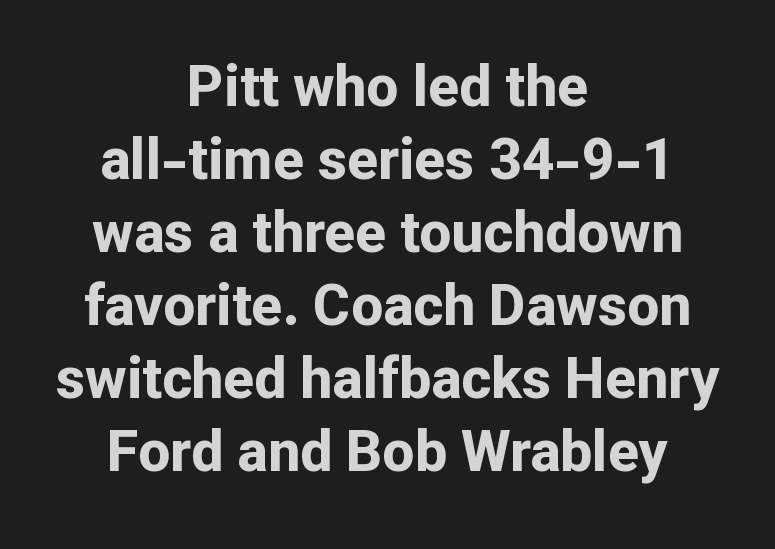
The image shows 57 px bold sans-serif type, upright; set centered, normal line spacing (1.28x), normal letter spacing, not underlined; low stroke contrast and a medium x-height.
